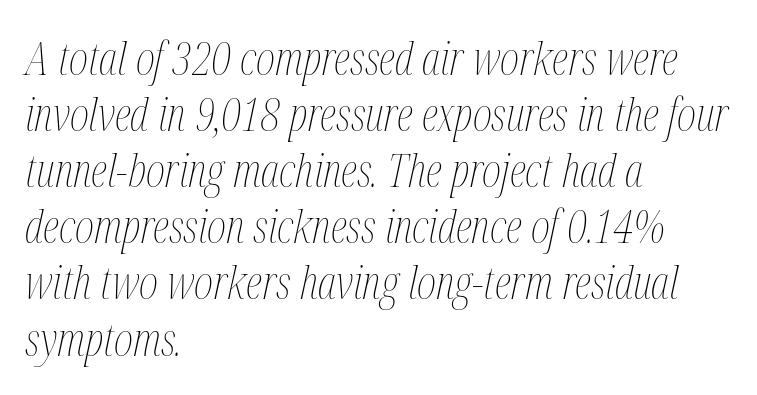
{"italic": "yes", "lean": "right", "slant_degrees": 12, "bold": "no", "weight": "thin", "width": "condensed", "stroke_contrast": "medium", "x_height": "medium", "monospaced": "no", "underline": "no", "align": "left", "line_spacing_ratio": 1.22, "letter_spacing": "normal", "letter_spacing_em": 0.0, "glyph_px": 46}
